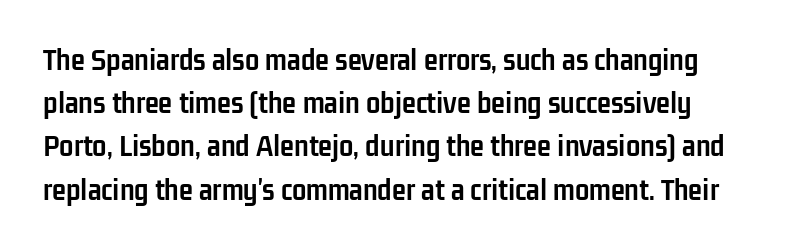
Caption: standard tracking, unaltered. Words float on clear page, feet unadorned. The characters display no serif detailing; their extremities are plain. The rendering uses natural spacing where letterforms have individual widths.
